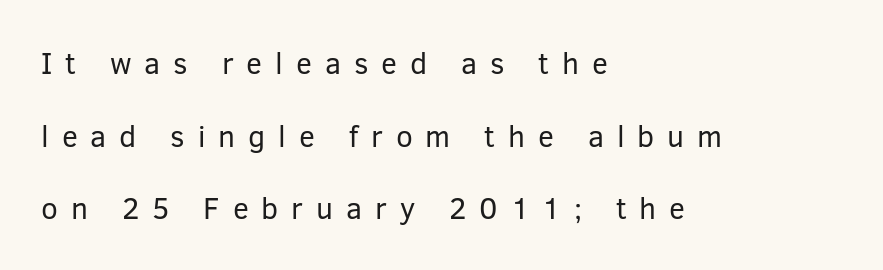
Q: Is the text bold? A: No.
Q: Is the text italic (slanted)? A: No, it is upright.
Q: Is the typeface a serif or a sans-serif typeface? A: Sans-serif.
Q: Is the text underlined? A: No.
Q: How is the paragraph aligned? A: Left-aligned.
Q: Is the spacing between letters normal or unusually wide? A: Unusually wide.
Q: Is the spacing between lines tight, normal or loose? A: Loose.
Q: Width (condensed, normal, or wide)? A: Normal.
Q: Stroke contrast? A: Low.
Q: x-height? A: Medium.
Q: Monospaced? A: No.
